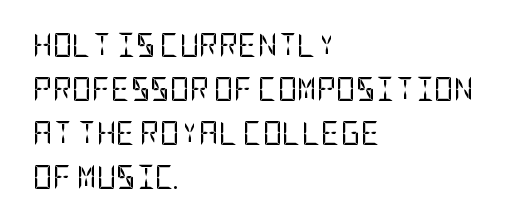
Nobody touched the tracking dial on this one. The specimen omits any rule beneath the text block's lines. The type sits square on the baseline with zero lean. The cut favours lightness, reaching ordinary text weight at its darkest. Line beginnings align vertically; line endings do not.
